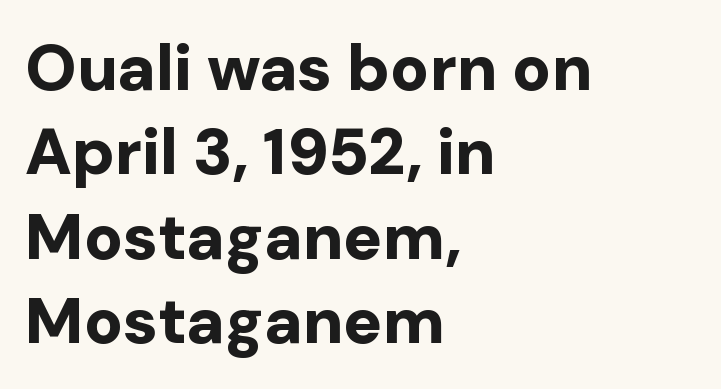
Q: Is the text bold? A: Yes.
Q: Is the text italic (slanted)? A: No, it is upright.
Q: Is the typeface a serif or a sans-serif typeface? A: Sans-serif.
Q: Is the text underlined? A: No.
Q: How is the paragraph aligned? A: Left-aligned.
Q: Is the spacing between letters normal or unusually wide? A: Normal.
Q: Is the spacing between lines tight, normal or loose? A: Normal.
Q: Width (condensed, normal, or wide)? A: Normal.
Q: Stroke contrast? A: Low.
Q: x-height? A: Medium.
Q: Monospaced? A: No.
